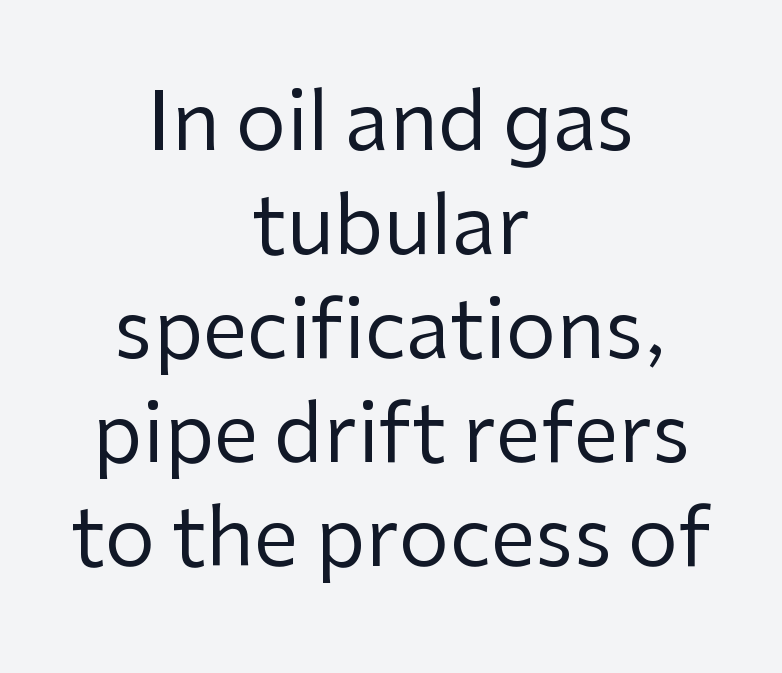
Q: Is the text bold? A: No.
Q: Is the text italic (slanted)? A: No, it is upright.
Q: Is the typeface a serif or a sans-serif typeface? A: Sans-serif.
Q: Is the text underlined? A: No.
Q: How is the paragraph aligned? A: Centered.
Q: Is the spacing between letters normal or unusually wide? A: Normal.
Q: Is the spacing between lines tight, normal or loose? A: Normal.
Q: Width (condensed, normal, or wide)? A: Normal.
Q: Stroke contrast? A: Low.
Q: x-height? A: Medium.
Q: Monospaced? A: No.
